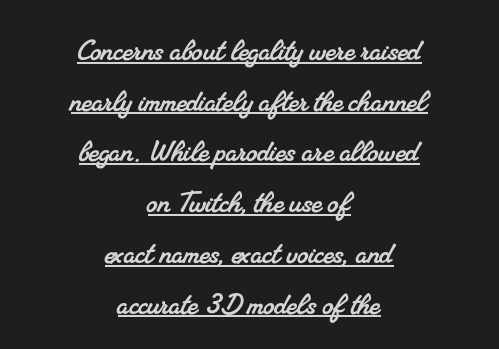
The image shows 35 px serif type; set centered, normal line spacing (1.45x), normal letter spacing, underlined; medium stroke contrast and a small x-height.
